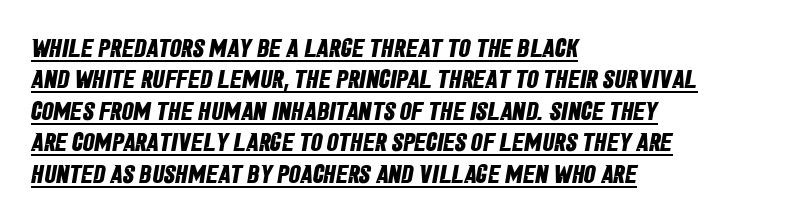
The image shows 26 px bold type; set left-aligned, line spacing 1.21x, normal letter spacing, underlined.
